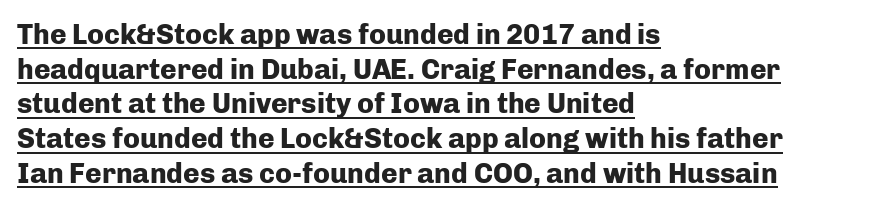
Q: Is the text bold? A: Yes.
Q: Is the text italic (slanted)? A: No, it is upright.
Q: Is the typeface a serif or a sans-serif typeface? A: Sans-serif.
Q: Is the text underlined? A: Yes.
Q: How is the paragraph aligned? A: Left-aligned.
Q: Is the spacing between letters normal or unusually wide? A: Normal.
Q: Width (condensed, normal, or wide)? A: Normal.
Q: Stroke contrast? A: Low.
Q: x-height? A: Medium.
Q: Monospaced? A: No.
